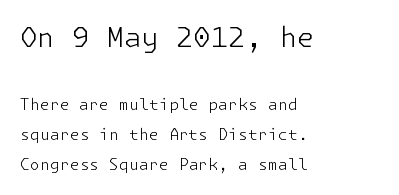
{"serif": "no", "italic": "no", "bold": "no", "weight": "light", "width": "normal", "stroke_contrast": "low", "x_height": "medium", "underline": "no", "align": "left", "line_spacing_ratio": 1.86, "letter_spacing": "normal", "letter_spacing_em": 0.0, "larger_block": "first", "size_ratio": 1.75, "glyph_px": 28}
